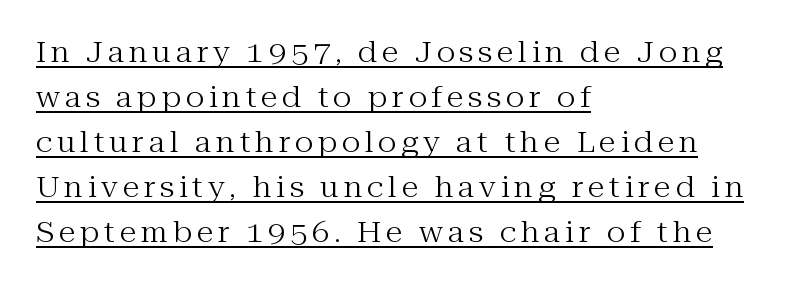
{"serif": "yes", "italic": "no", "bold": "no", "weight": "regular", "width": "normal", "stroke_contrast": "medium", "x_height": "medium", "monospaced": "no", "underline": "yes", "align": "left", "line_spacing": "normal", "line_spacing_ratio": 1.61, "glyph_px": 28}
